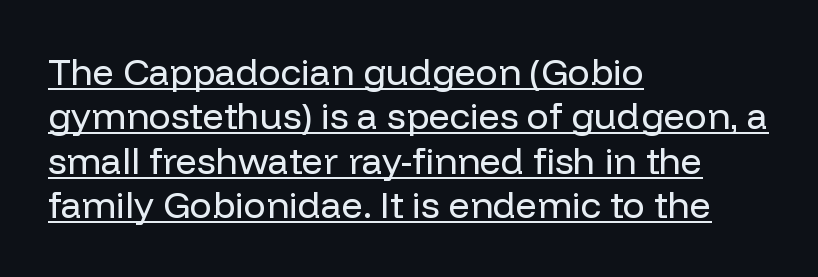
The image shows 37 px regular-weight sans-serif type, upright; set left-aligned, line spacing 1.2x, normal letter spacing, underlined; low stroke contrast and a medium x-height.
